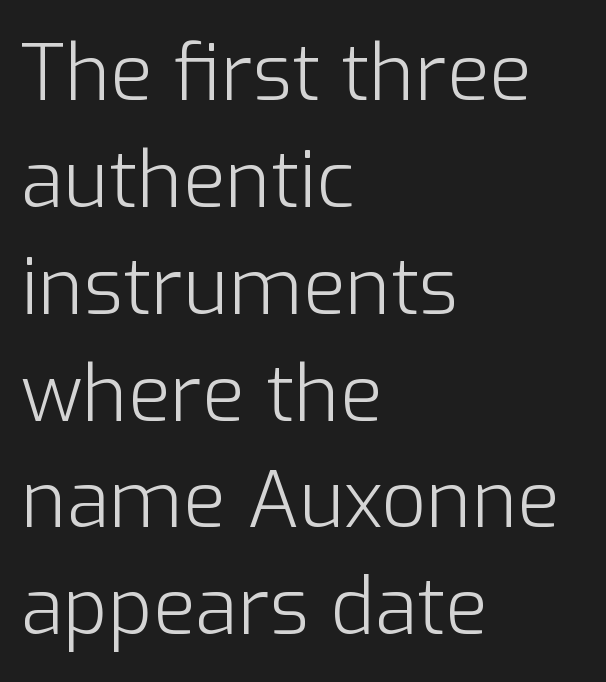
Q: Is the text bold? A: No.
Q: Is the text italic (slanted)? A: No, it is upright.
Q: Is the typeface a serif or a sans-serif typeface? A: Sans-serif.
Q: Is the text underlined? A: No.
Q: How is the paragraph aligned? A: Left-aligned.
Q: Is the spacing between letters normal or unusually wide? A: Normal.
Q: Is the spacing between lines tight, normal or loose? A: Normal.
Q: Width (condensed, normal, or wide)? A: Normal.
Q: Stroke contrast? A: Low.
Q: x-height? A: Medium.
Q: Monospaced? A: No.
